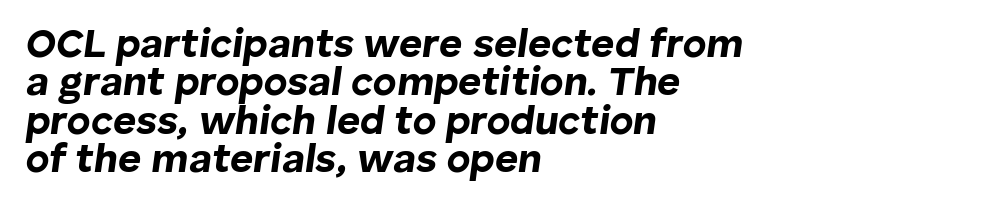
{"italic": "yes", "lean": "right", "slant_degrees": 8, "bold": "yes", "weight": "bold", "width": "normal", "stroke_contrast": "low", "x_height": "medium", "monospaced": "no", "underline": "no", "align": "left", "line_spacing": "tight", "line_spacing_ratio": 0.96, "letter_spacing": "normal", "letter_spacing_em": 0.0, "glyph_px": 40}
